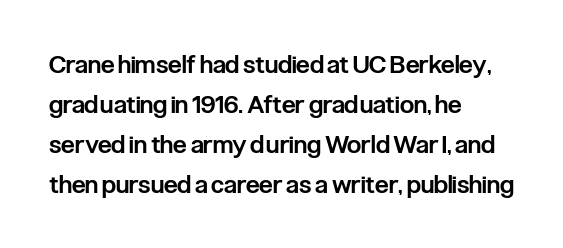
Each glyph is drawn with semibold strokes, heavier than normal yet not fully bold. Students, note that the glyphs here touch the page at normal intervals. Posture: vertical. A classic flush-left, rag-right setting is used for this passage. Does the leading feel generous? No, just average. Descenders hang freely into open space.
